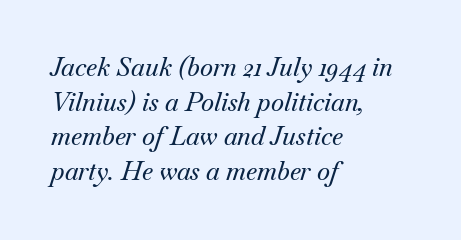
Q: Is the text italic (slanted)? A: Yes, it leans right by about 18 degrees.
Q: Is the text underlined? A: No.
Q: How is the paragraph aligned? A: Left-aligned.
Q: Is the spacing between letters normal or unusually wide? A: Normal.
Q: Is the spacing between lines tight, normal or loose? A: Normal.
